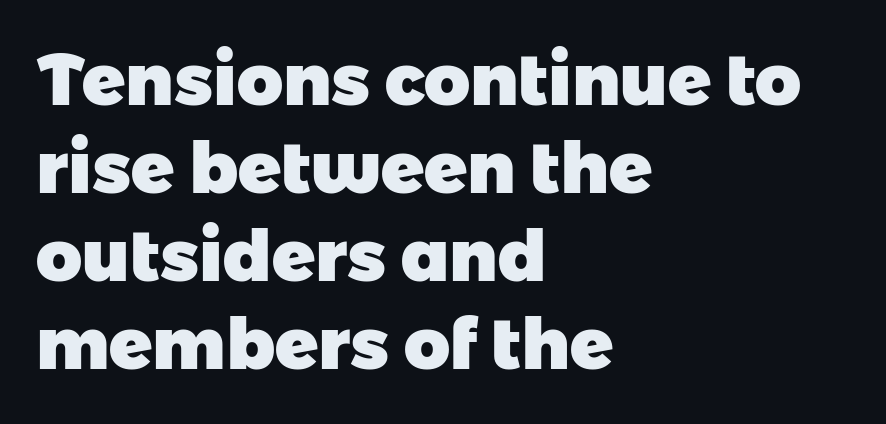
Q: Is the text bold? A: Yes.
Q: Is the typeface a serif or a sans-serif typeface? A: Sans-serif.
Q: Is the text underlined? A: No.
Q: How is the paragraph aligned? A: Left-aligned.
Q: Is the spacing between letters normal or unusually wide? A: Normal.
Q: Width (condensed, normal, or wide)? A: Normal.
Q: Stroke contrast? A: Low.
Q: x-height? A: Medium.
Q: Monospaced? A: No.
